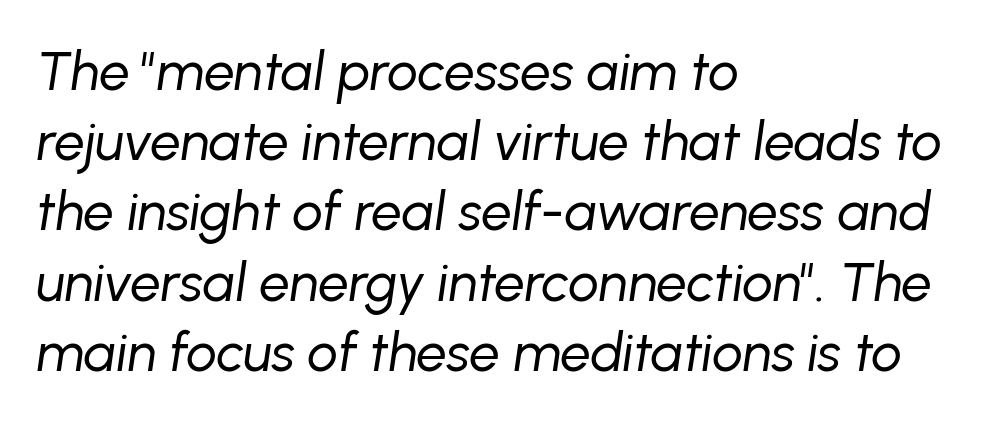
How would I describe the line gaps? Plain and ordinary. The rendering anchors every line to the left-hand side. The strokes carry an ordinary text weight at most. Looks like regular typesetting: each glyph gets only the width it needs.
